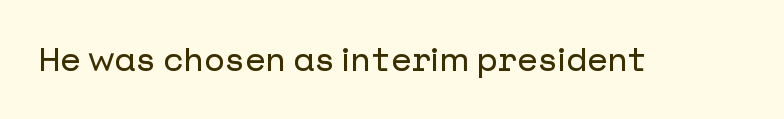
Q: Is the text italic (slanted)? A: No, it is upright.
Q: Is the typeface a serif or a sans-serif typeface? A: Sans-serif.
Q: Is the text underlined? A: No.
Q: Is the spacing between letters normal or unusually wide? A: Normal.
Q: Width (condensed, normal, or wide)? A: Normal.
Q: Stroke contrast? A: Low.
Q: x-height? A: Medium.
